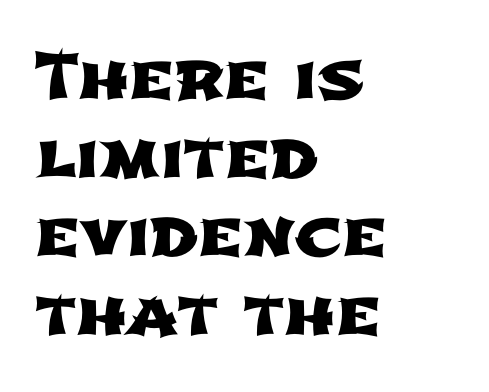
Q: Is the typeface a serif or a sans-serif typeface? A: Sans-serif.
Q: Is the text underlined? A: No.
Q: How is the paragraph aligned? A: Left-aligned.
Q: Is the spacing between letters normal or unusually wide? A: Normal.
Q: Is the spacing between lines tight, normal or loose? A: Normal.
Q: Width (condensed, normal, or wide)? A: Wide.
Q: Stroke contrast? A: Low.
Q: x-height? A: Medium.
Q: Monospaced? A: No.
